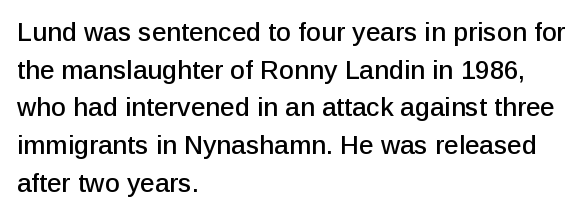
Which margin do the lines hug? The left one — the right edge is uneven. This sample uses plain, unmodified letter spacing. Glance below the letters and you will spot only blank space. Baseline-to-baseline distance is the conventional proportion of letter height.
